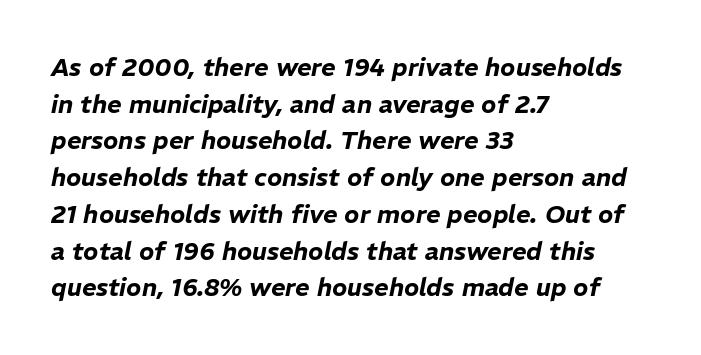
Q: Is the text italic (slanted)? A: Yes, it leans right by about 11 degrees.
Q: Is the text underlined? A: No.
Q: How is the paragraph aligned? A: Left-aligned.
Q: Is the spacing between letters normal or unusually wide? A: Normal.
Q: Is the spacing between lines tight, normal or loose? A: Normal.
